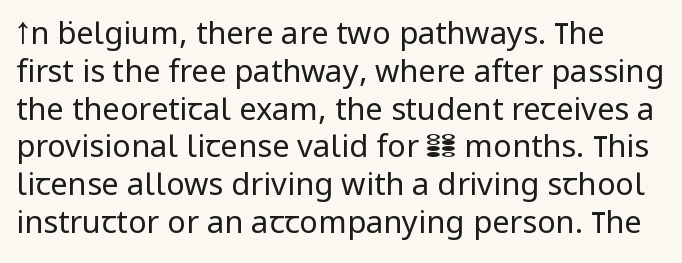
Typographically, this falls in the sans-serif category. Character widths vary here, with narrow letters taking less room than wide ones. Every stem runs plumb, perpendicular to the baseline. Each stroke keeps to a modest, everyday thickness or less. The specimen omits any rule beneath the text block's lines. Nobody touched the tracking dial on this one.
